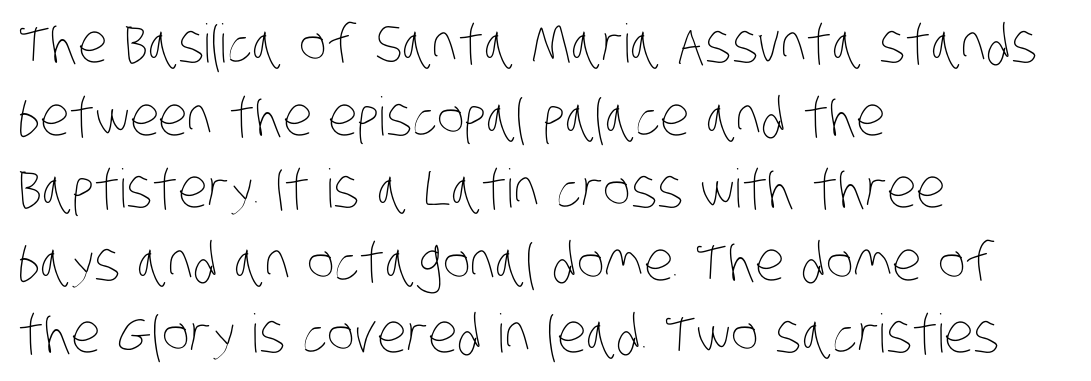
{"bold": "no", "weight": "thin", "width": "condensed", "stroke_contrast": "low", "x_height": "large", "monospaced": "no", "underline": "no", "align": "left", "line_spacing": "normal", "line_spacing_ratio": 1.37, "letter_spacing": "normal", "letter_spacing_em": 0.0, "glyph_px": 53}
